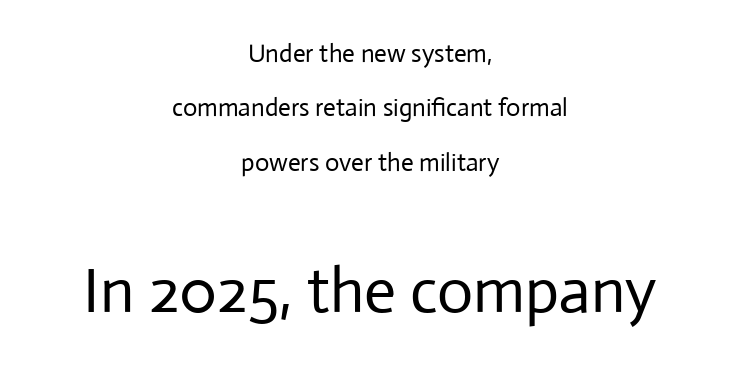
Q: Is the text bold? A: No.
Q: Is the text italic (slanted)? A: No, it is upright.
Q: Is the typeface a serif or a sans-serif typeface? A: Sans-serif.
Q: Is the text underlined? A: No.
Q: How is the paragraph aligned? A: Centered.
Q: Is the spacing between letters normal or unusually wide? A: Normal.
Q: Is the spacing between lines tight, normal or loose? A: Loose.
Q: Which block of text is set in a larger size, the first (top) or the second (bottom)? A: The second (bottom) one.
Q: Width (condensed, normal, or wide)? A: Normal.
Q: Stroke contrast? A: Low.
Q: x-height? A: Medium.
Q: Monospaced? A: No.
